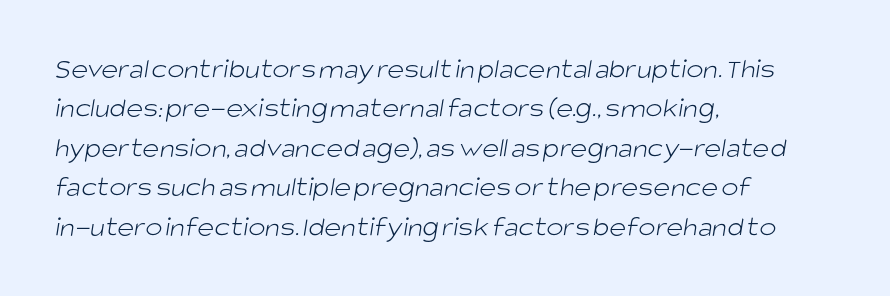
The image shows 29 px light sans-serif type; set left-aligned, normal line spacing (1.36x), normal letter spacing, not underlined; low stroke contrast and a large x-height.
